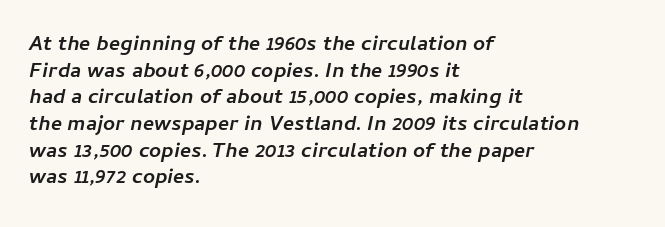
The typesetting leans heavy: a genuine bold. These lines stack with their left ends in a neat column. The face used here has a pronounced slope to its letters. Only glyphs here, with clear space below each row.
